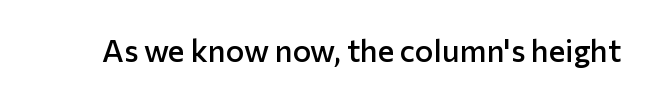
Q: Is the text bold? A: Semi-bold.
Q: Is the text italic (slanted)? A: No, it is upright.
Q: Is the typeface a serif or a sans-serif typeface? A: Sans-serif.
Q: Is the text underlined? A: No.
Q: Is the spacing between letters normal or unusually wide? A: Normal.
Q: Width (condensed, normal, or wide)? A: Normal.
Q: Stroke contrast? A: Low.
Q: x-height? A: Medium.
Q: Monospaced? A: No.
